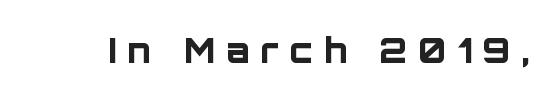
Beneath every word, the page is bare. This sample uses a sans-serif face. Heavy-handed strokes throughout: this text is bold. It's the straight-up-and-down kind of type.
